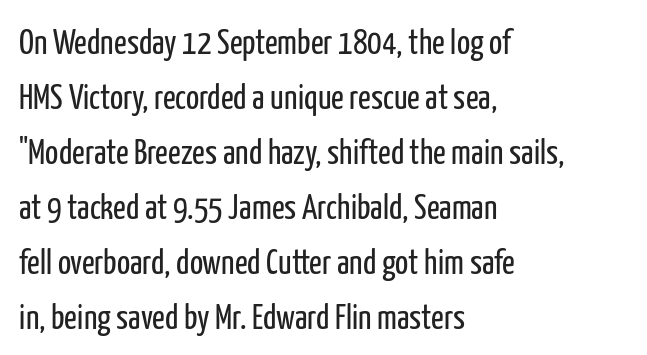
The image shows 35 px regular-weight, condensed sans-serif type, upright; set left-aligned, normal line spacing (1.57x), normal letter spacing, not underlined; low stroke contrast and a medium x-height.
